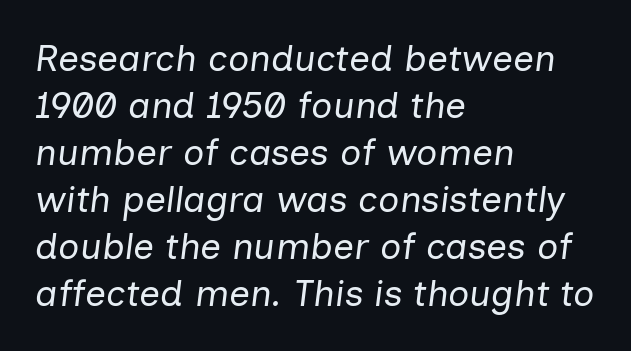
{"italic": "yes", "lean": "right", "slant_degrees": 7, "bold": "no", "weight": "regular", "width": "normal", "stroke_contrast": "low", "x_height": "medium", "monospaced": "no", "underline": "no", "align": "left", "line_spacing": "normal", "line_spacing_ratio": 1.27, "letter_spacing": "normal", "letter_spacing_em": 0.0, "glyph_px": 37}
